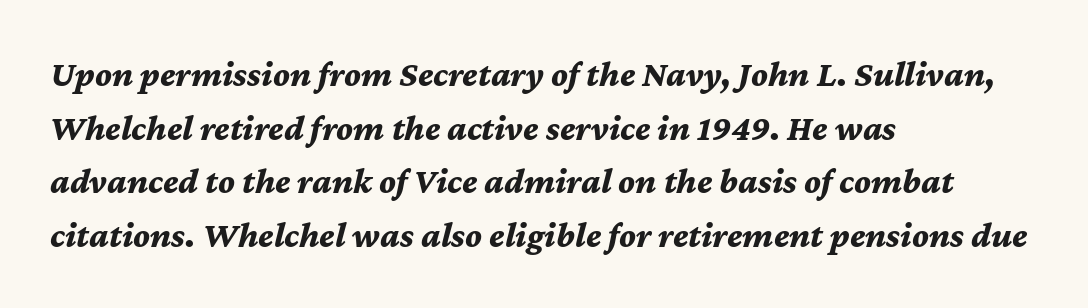
Does the leading feel generous? No, just average. This is heavy type, rendered in bold. Just letters on the line, the space beneath them empty. A typesetter would mark this as italic.
